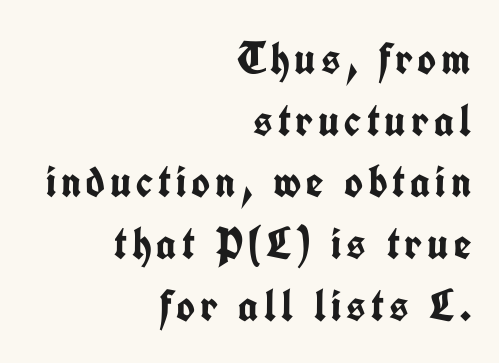
Q: Is the text bold? A: Yes.
Q: Is the text italic (slanted)? A: No, it is upright.
Q: Is the typeface a serif or a sans-serif typeface? A: Sans-serif.
Q: Is the text underlined? A: No.
Q: How is the paragraph aligned? A: Right-aligned.
Q: Is the spacing between lines tight, normal or loose? A: Normal.
Q: Width (condensed, normal, or wide)? A: Condensed.
Q: Stroke contrast? A: Low.
Q: x-height? A: Medium.
Q: Monospaced? A: No.
